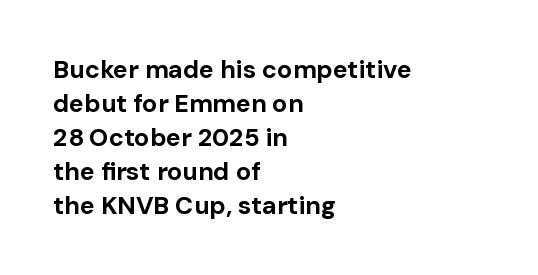
The image shows 25 px bold type, upright; set left-aligned, normal line spacing (1.36x), normal letter spacing, not underlined.
